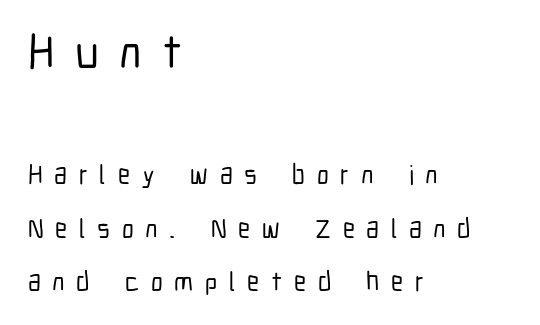
The image shows 48 px condensed sans-serif type, upright; set left-aligned, loose line spacing (1.98x), unusually wide letter spacing (+0.43 em), not underlined; the first (top) block is 1.78x larger; low stroke contrast and a medium x-height.
